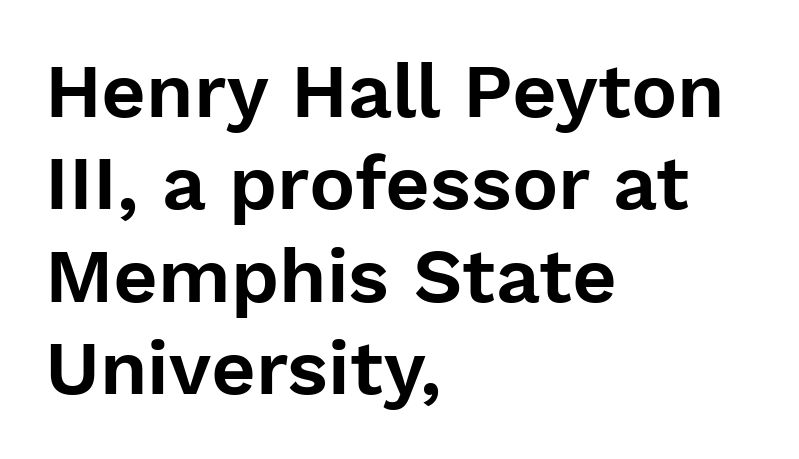
Q: Is the text italic (slanted)? A: No, it is upright.
Q: Is the typeface a serif or a sans-serif typeface? A: Sans-serif.
Q: Is the text underlined? A: No.
Q: How is the paragraph aligned? A: Left-aligned.
Q: Is the spacing between letters normal or unusually wide? A: Normal.
Q: Width (condensed, normal, or wide)? A: Normal.
Q: Stroke contrast? A: Low.
Q: x-height? A: Medium.
Q: Monospaced? A: No.
